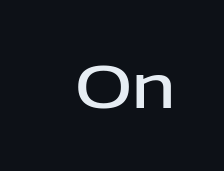
Q: Is the text bold? A: Semi-bold.
Q: Is the text italic (slanted)? A: No, it is upright.
Q: Is the typeface a serif or a sans-serif typeface? A: Sans-serif.
Q: Is the text underlined? A: No.
Q: Is the spacing between letters normal or unusually wide? A: Normal.
Q: Width (condensed, normal, or wide)? A: Normal.
Q: Stroke contrast? A: Low.
Q: x-height? A: Medium.
Q: Monospaced? A: No.
